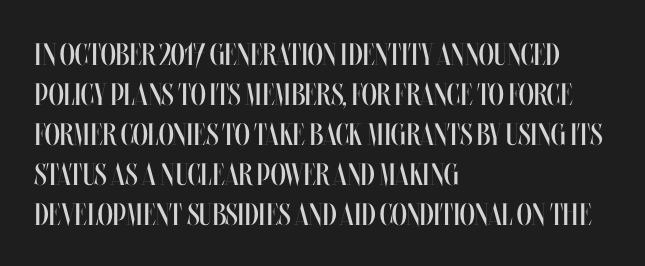
{"italic": "no", "bold": "no", "weight": "regular", "width": "condensed", "stroke_contrast": "medium", "x_height": "large", "monospaced": "no", "underline": "no", "align": "left", "line_spacing": "normal", "line_spacing_ratio": 1.29, "letter_spacing": "normal", "letter_spacing_em": 0.0, "glyph_px": 31}
